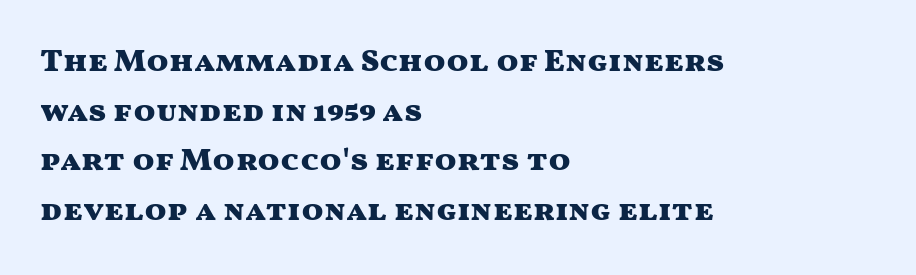
Spacing between characters is what you'd get straight out of the box. The face used here is a sans, in the tradition of grotesques and geometrics. The passage shown is not underscored anywhere. Leftover space on each line is placed entirely after the last word. The characters look thick and weighty, a clear bold.
